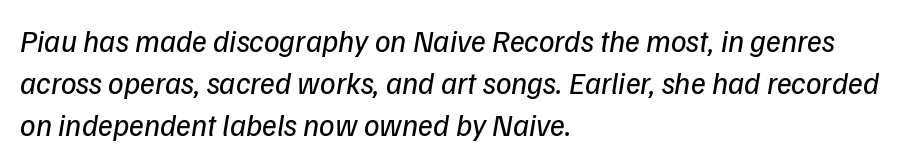
Q: Is the text bold? A: No.
Q: Is the typeface a serif or a sans-serif typeface? A: Sans-serif.
Q: Is the text underlined? A: No.
Q: How is the paragraph aligned? A: Left-aligned.
Q: Is the spacing between letters normal or unusually wide? A: Normal.
Q: Is the spacing between lines tight, normal or loose? A: Normal.
Q: Width (condensed, normal, or wide)? A: Normal.
Q: Stroke contrast? A: Low.
Q: x-height? A: Medium.
Q: Monospaced? A: No.
